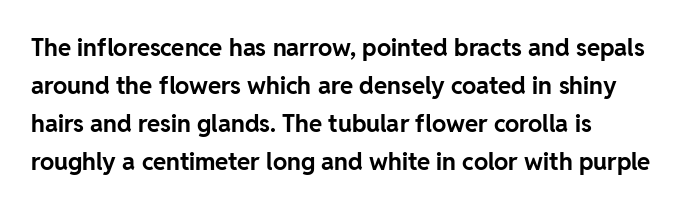
Q: Is the text bold? A: Yes.
Q: Is the text italic (slanted)? A: No, it is upright.
Q: Is the text underlined? A: No.
Q: How is the paragraph aligned? A: Left-aligned.
Q: Is the spacing between letters normal or unusually wide? A: Normal.
Q: Is the spacing between lines tight, normal or loose? A: Normal.
